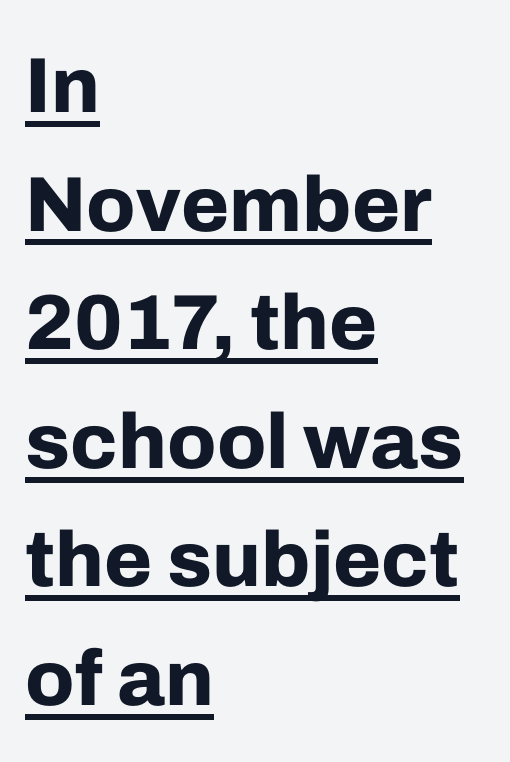
{"serif": "no", "italic": "no", "bold": "yes", "weight": "bold", "width": "normal", "stroke_contrast": "low", "x_height": "medium", "monospaced": "no", "underline": "yes", "align": "left", "line_spacing": "normal", "line_spacing_ratio": 1.52, "letter_spacing": "normal", "letter_spacing_em": 0.0, "glyph_px": 78}
